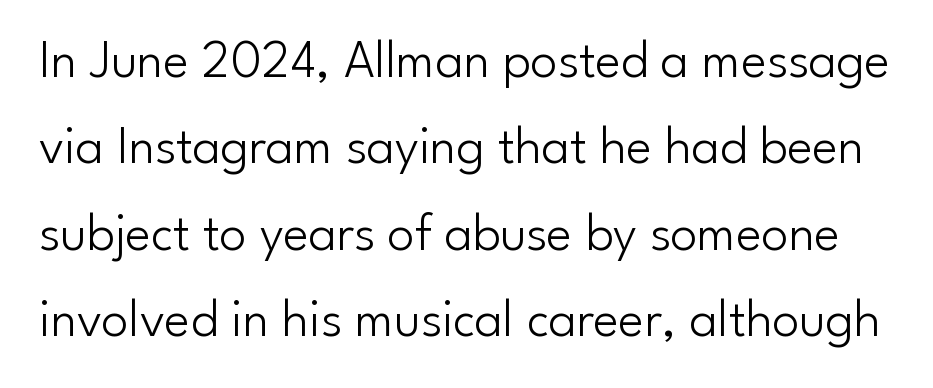
Q: Is the text bold? A: No.
Q: Is the text italic (slanted)? A: No, it is upright.
Q: Is the typeface a serif or a sans-serif typeface? A: Sans-serif.
Q: Is the text underlined? A: No.
Q: Is the spacing between letters normal or unusually wide? A: Normal.
Q: Is the spacing between lines tight, normal or loose? A: Normal.
Q: Width (condensed, normal, or wide)? A: Normal.
Q: Stroke contrast? A: Low.
Q: x-height? A: Small.
Q: Monospaced? A: No.
